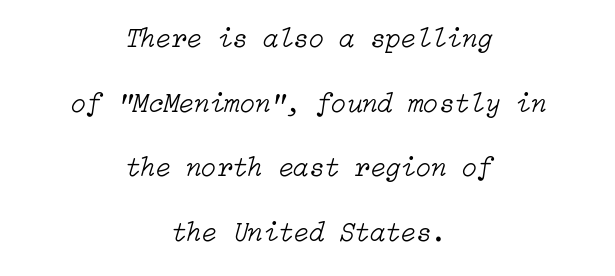
Q: Is the text bold? A: No.
Q: Is the text italic (slanted)? A: Yes, it leans right by about 15 degrees.
Q: Is the text underlined? A: No.
Q: How is the paragraph aligned? A: Centered.
Q: Is the spacing between letters normal or unusually wide? A: Normal.
Q: Is the spacing between lines tight, normal or loose? A: Loose.
Q: Width (condensed, normal, or wide)? A: Normal.
Q: Stroke contrast? A: Low.
Q: x-height? A: Medium.
